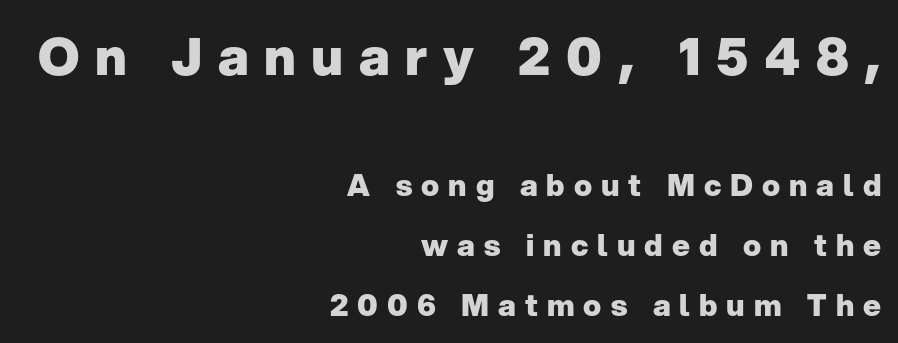
{"serif": "no", "italic": "no", "bold": "yes", "weight": "heavy", "width": "normal", "stroke_contrast": "low", "x_height": "medium", "monospaced": "no", "underline": "no", "align": "right", "line_spacing": "loose", "line_spacing_ratio": 2.0, "letter_spacing": "wide", "letter_spacing_em": 0.3, "larger_block": "first", "size_ratio": 1.73, "glyph_px": 52}
